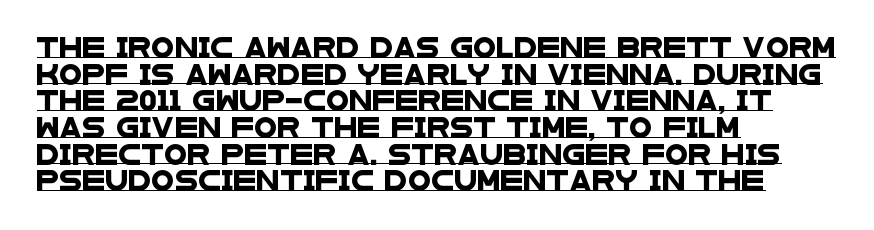
The image shows 21 px text type; set left-aligned, normal line spacing (1.27x), normal letter spacing, underlined.
